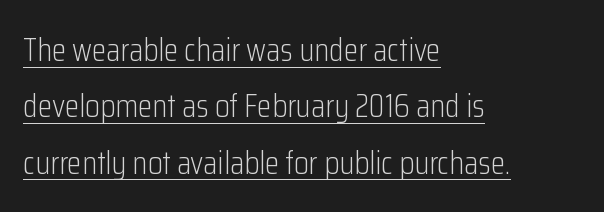
Q: Is the text bold? A: No.
Q: Is the text italic (slanted)? A: No, it is upright.
Q: Is the typeface a serif or a sans-serif typeface? A: Sans-serif.
Q: Is the text underlined? A: Yes.
Q: How is the paragraph aligned? A: Left-aligned.
Q: Is the spacing between letters normal or unusually wide? A: Normal.
Q: Width (condensed, normal, or wide)? A: Condensed.
Q: Stroke contrast? A: Low.
Q: x-height? A: Medium.
Q: Monospaced? A: No.
